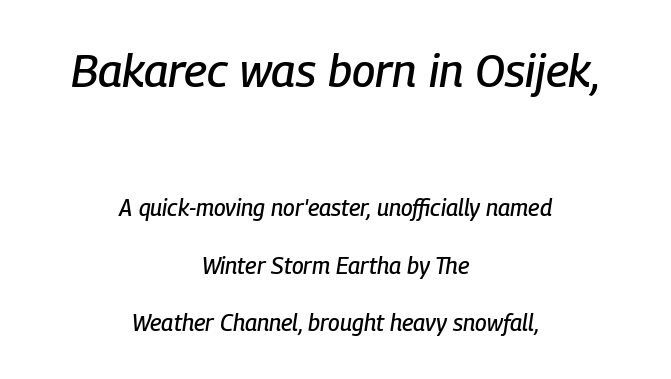
Q: Is the text italic (slanted)? A: Yes, it leans right by about 9 degrees.
Q: Is the text underlined? A: No.
Q: How is the paragraph aligned? A: Centered.
Q: Is the spacing between letters normal or unusually wide? A: Normal.
Q: Is the spacing between lines tight, normal or loose? A: Loose.
Q: Which block of text is set in a larger size, the first (top) or the second (bottom)? A: The first (top) one.
Q: Width (condensed, normal, or wide)? A: Condensed.
Q: Stroke contrast? A: Low.
Q: x-height? A: Medium.
Q: Monospaced? A: No.
